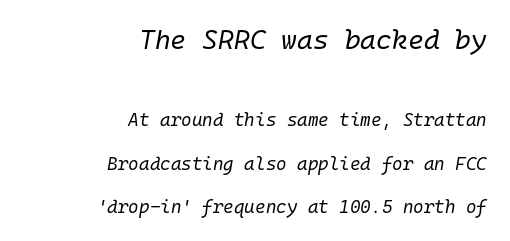
The image shows 27 px text type, italic (leaning right); set right-aligned, loose line spacing (2.4x), normal letter spacing, not underlined; the first (top) block is 1.5x larger.
